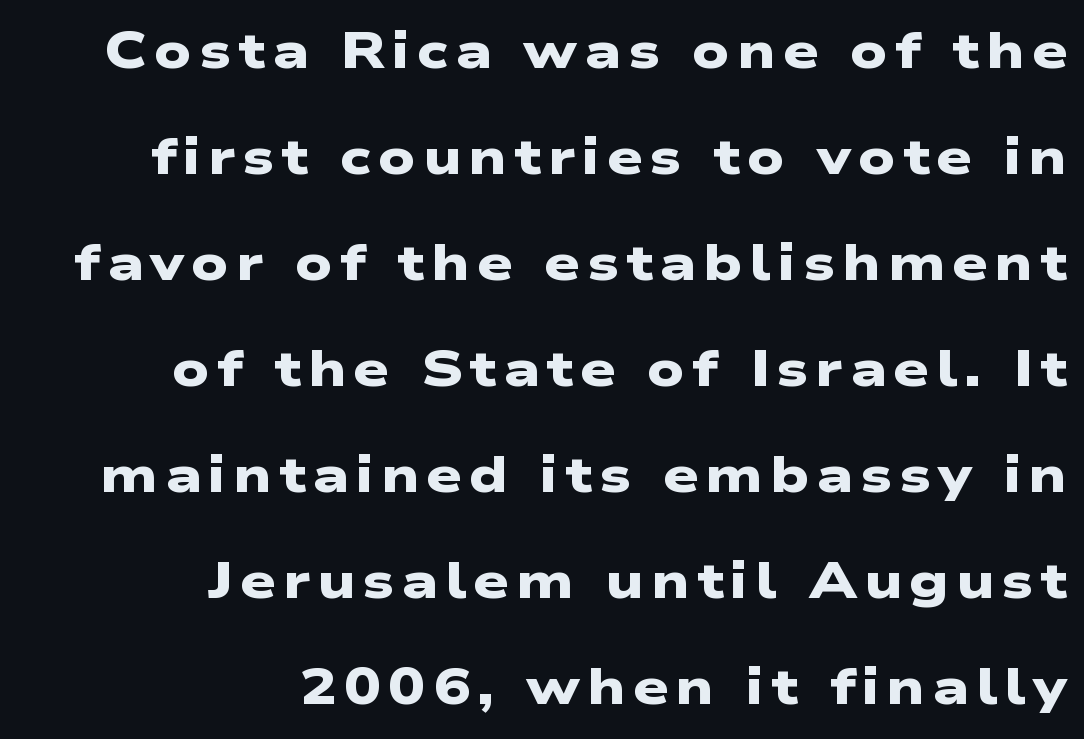
{"serif": "no", "bold": "yes", "weight": "heavy", "width": "wide", "stroke_contrast": "low", "x_height": "medium", "monospaced": "no", "underline": "no", "align": "right", "line_spacing": "loose", "line_spacing_ratio": 2.12, "glyph_px": 50}
